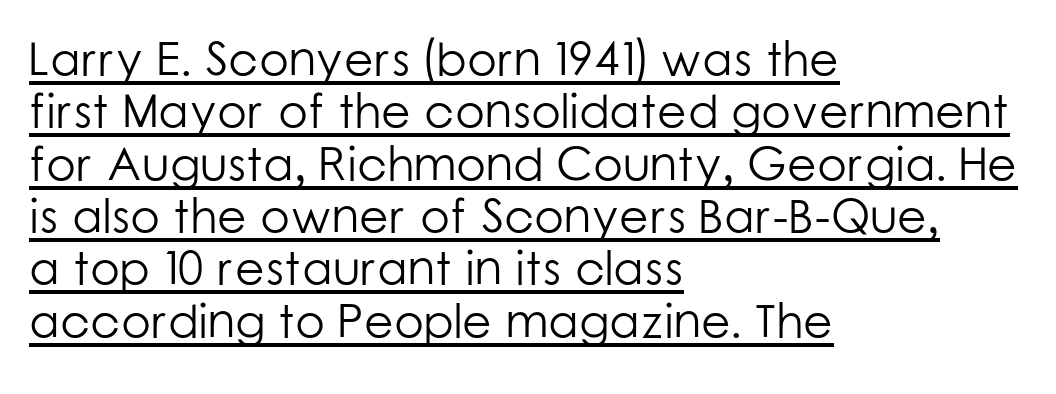
The glyphs are accompanied by a horizontal stroke just below them. The tracking reads as untouched default to a designer's eye. Stroke mass is kept to a normal reading level or below. The rendering uses natural spacing where letterforms have individual widths.
